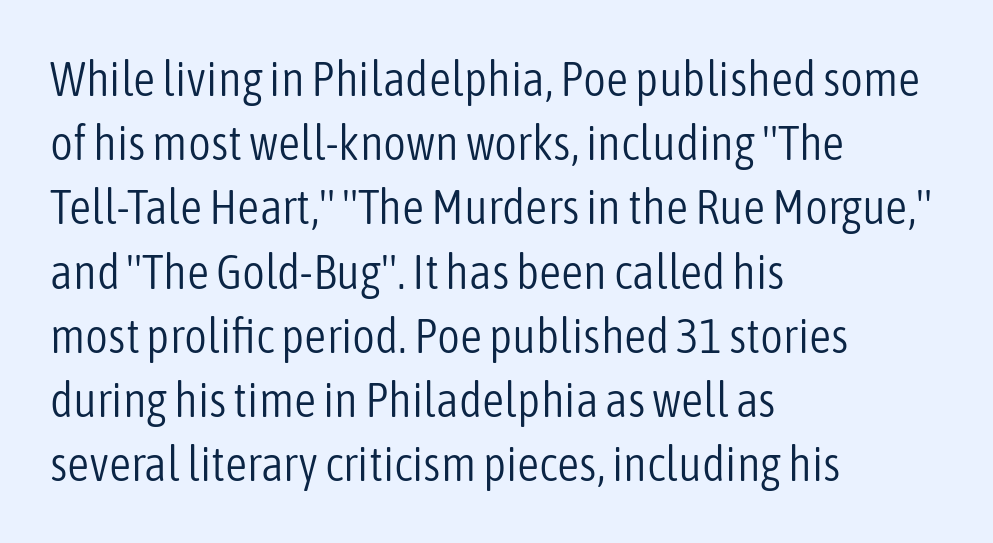
{"serif": "no", "italic": "no", "bold": "no", "weight": "light", "width": "condensed", "stroke_contrast": "low", "x_height": "medium", "monospaced": "no", "underline": "no", "align": "left", "line_spacing": "normal", "line_spacing_ratio": 1.31, "letter_spacing": "normal", "letter_spacing_em": 0.0, "glyph_px": 49}
